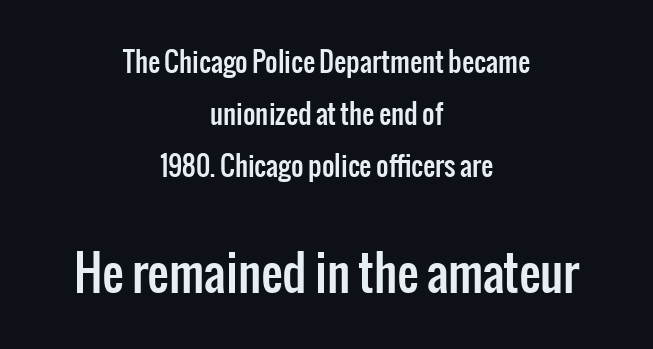
{"serif": "no", "italic": "no", "width": "condensed", "stroke_contrast": "low", "x_height": "medium", "monospaced": "no", "underline": "no", "align": "center", "line_spacing": "loose", "line_spacing_ratio": 1.93, "letter_spacing": "normal", "letter_spacing_em": 0.0, "larger_block": "second", "size_ratio": 1.78, "glyph_px": 48}
